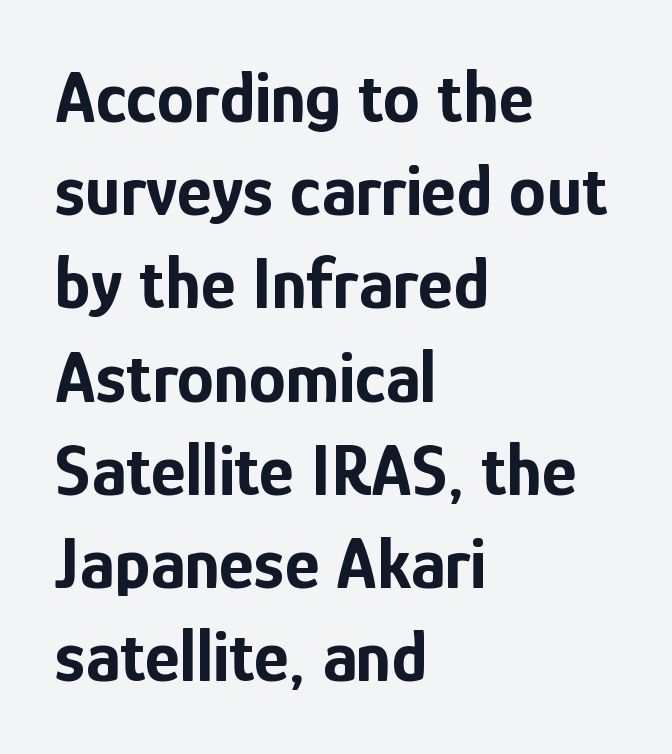
The image shows 74 px bold, condensed sans-serif type, upright; set left-aligned, normal line spacing (1.26x), normal letter spacing, not underlined; low stroke contrast and a medium x-height.
